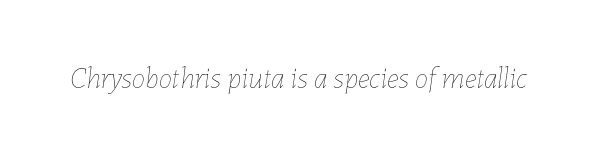
The image shows 30 px thin type, italic (leaning right); set normal letter spacing, not underlined; low stroke contrast and a medium x-height.
